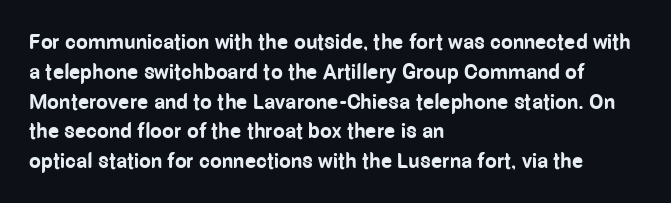
{"italic": "no", "bold": "yes", "underline": "no", "align": "left", "line_spacing": "normal", "line_spacing_ratio": 1.42, "letter_spacing": "normal", "letter_spacing_em": 0.0, "glyph_px": 21}
